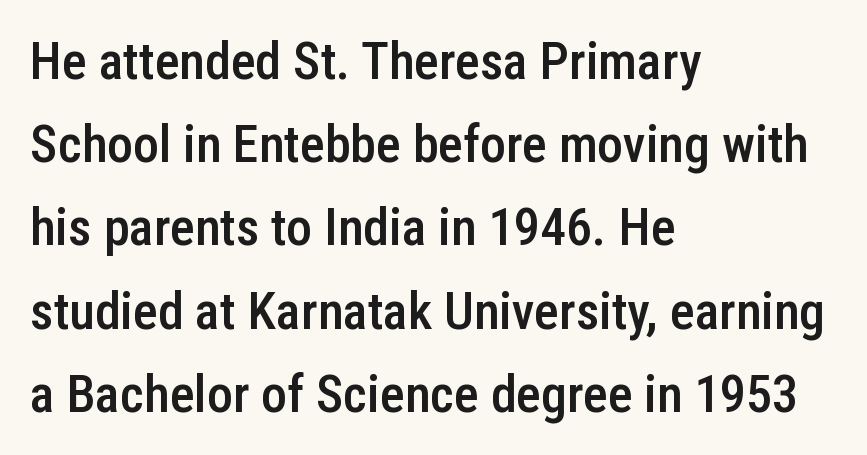
Italic? Not at all — the glyphs are vertical. Notice how descenders clear the ascenders below comfortably — that's standard leading. Tracking here is standard; glyphs follow each other at the usual distance. As a designer I'd log this as weight 600, semibold. Here the designer chose a conventional face with non-uniform glyph widths. This rendering features lettering with no underline.
